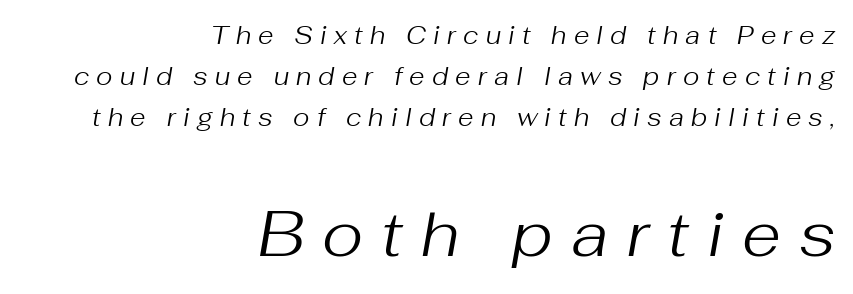
The image shows 63 px regular-weight type, italic (leaning right); set right-aligned, normal line spacing (1.65x), unusually wide letter spacing (+0.29 em), not underlined; the second (bottom) block is 2.52x larger; medium stroke contrast and a medium x-height.
